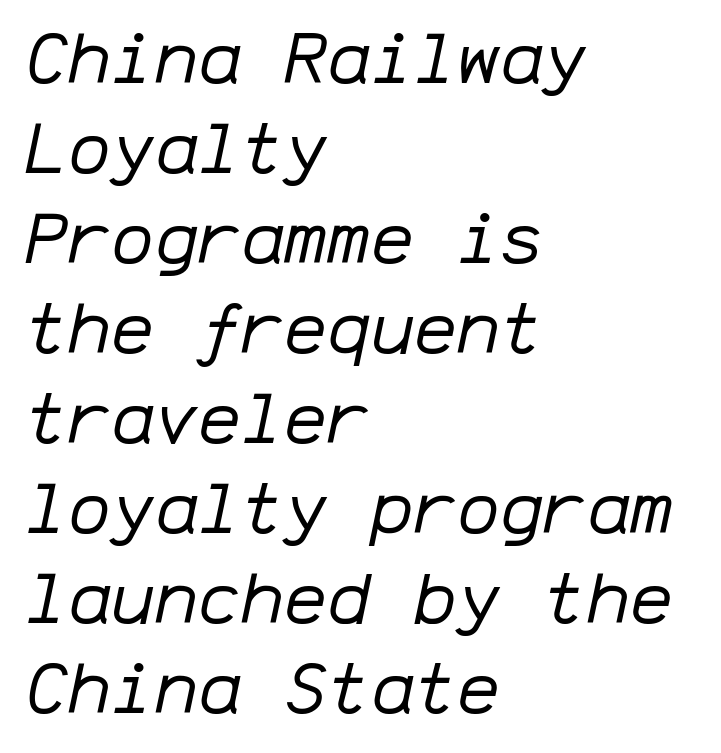
The image shows 72 px regular-weight type, italic (leaning right), monospaced; set left-aligned, normal line spacing (1.25x), normal letter spacing, not underlined; low stroke contrast and a medium x-height.
